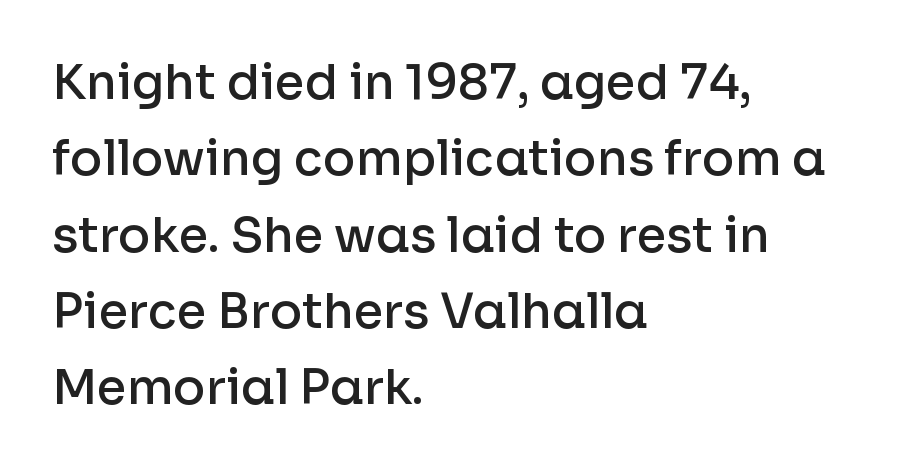
{"serif": "no", "italic": "no", "bold": "semi", "weight": "semibold", "width": "normal", "stroke_contrast": "low", "x_height": "medium", "monospaced": "no", "underline": "no", "align": "left", "line_spacing": "normal", "line_spacing_ratio": 1.59, "letter_spacing": "normal", "letter_spacing_em": 0.0, "glyph_px": 48}
